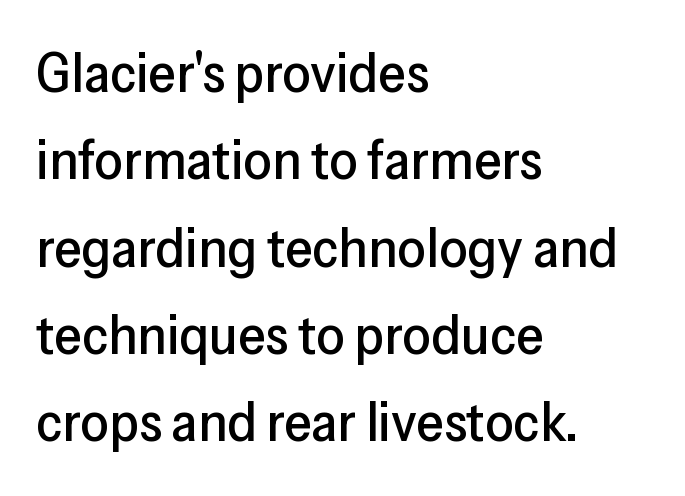
{"serif": "no", "italic": "no", "width": "normal", "stroke_contrast": "low", "x_height": "medium", "monospaced": "no", "underline": "no", "align": "left", "line_spacing": "normal", "line_spacing_ratio": 1.56, "letter_spacing": "normal", "letter_spacing_em": 0.0, "glyph_px": 56}
